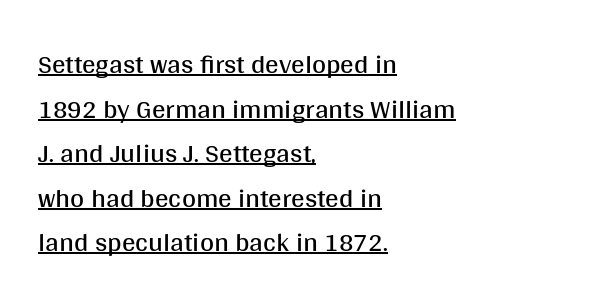
The image shows 27 px text type, upright; set left-aligned, normal line spacing (1.65x), normal letter spacing, underlined.
